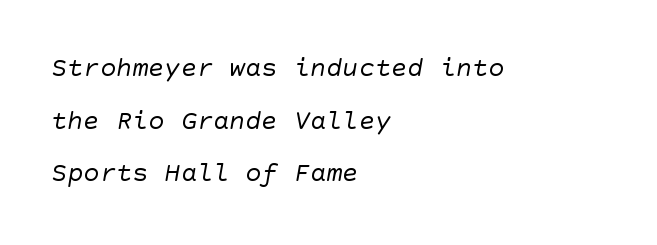
{"bold": "no", "underline": "no", "align": "left", "line_spacing": "loose", "line_spacing_ratio": 1.95, "letter_spacing": "normal", "letter_spacing_em": 0.0, "glyph_px": 27}
